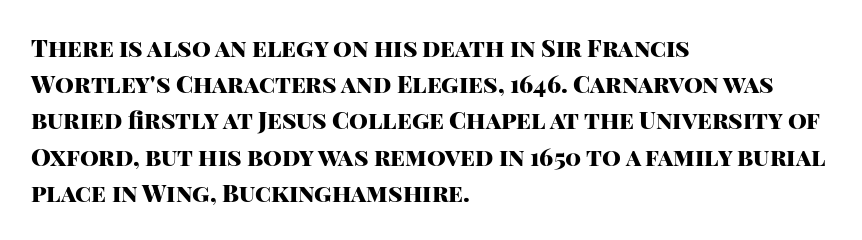
The vertical gap from one line to the next is medium. In terms of posture, this sample is upright. Look at the stroke-to-counter ratio: heavy, a bold. Clear beneath every line of the passage. Casual observation: everything's shoved over to the left. You could call the tracking neutral — neither tight nor loose.
